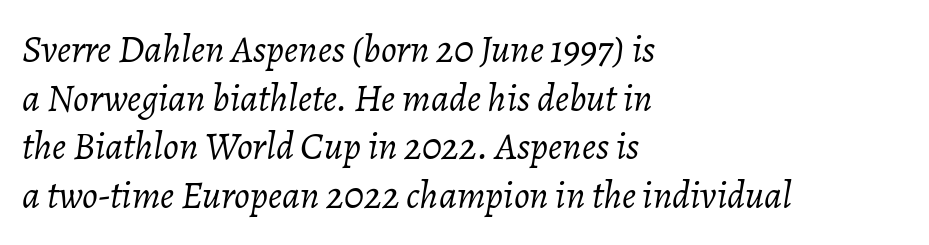
Q: Is the text bold? A: No.
Q: Is the text italic (slanted)? A: Yes, it leans right by about 7 degrees.
Q: Is the text underlined? A: No.
Q: How is the paragraph aligned? A: Left-aligned.
Q: Is the spacing between letters normal or unusually wide? A: Normal.
Q: Is the spacing between lines tight, normal or loose? A: Normal.
Q: Width (condensed, normal, or wide)? A: Normal.
Q: Stroke contrast? A: Low.
Q: x-height? A: Medium.
Q: Monospaced? A: No.
